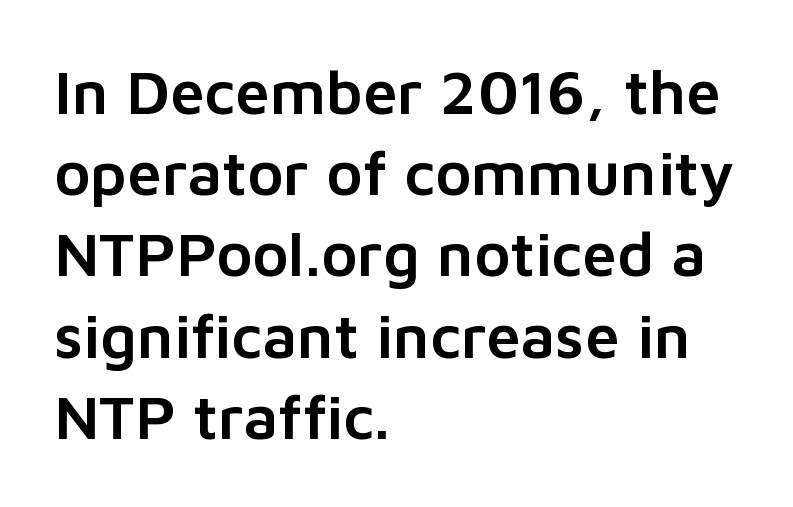
Q: Is the text italic (slanted)? A: No, it is upright.
Q: Is the typeface a serif or a sans-serif typeface? A: Sans-serif.
Q: Is the text underlined? A: No.
Q: How is the paragraph aligned? A: Left-aligned.
Q: Is the spacing between letters normal or unusually wide? A: Normal.
Q: Is the spacing between lines tight, normal or loose? A: Normal.
Q: Width (condensed, normal, or wide)? A: Normal.
Q: Stroke contrast? A: Low.
Q: x-height? A: Medium.
Q: Monospaced? A: No.
